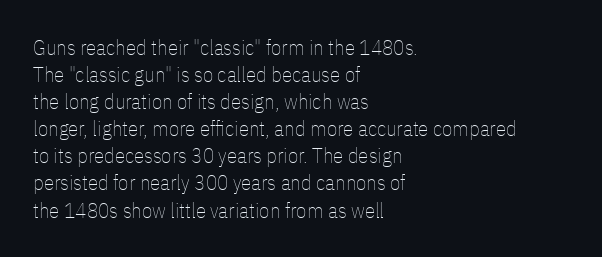
The image shows 21 px text type, upright; set left-aligned, normal line spacing (1.29x), normal letter spacing, not underlined.
